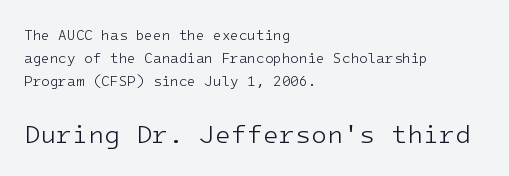
{"italic": "no", "bold": "no", "underline": "no", "align": "left", "line_spacing": "normal", "line_spacing_ratio": 1.65, "letter_spacing": "normal", "letter_spacing_em": 0.0, "larger_block": "second", "size_ratio": 1.86, "glyph_px": 26}
